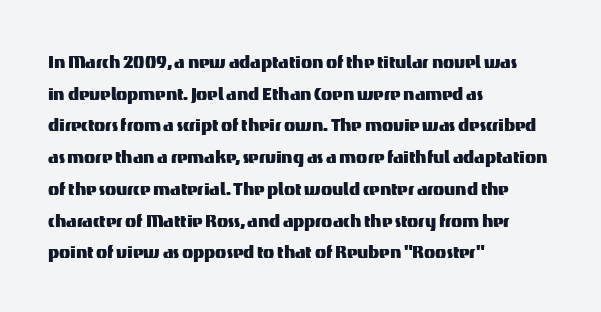
The image shows 23 px text type, upright; set left-aligned, normal line spacing (1.38x), normal letter spacing, not underlined.
